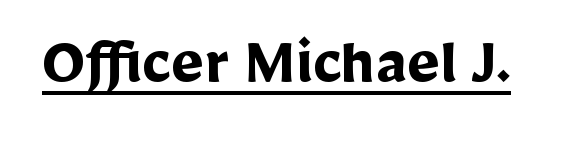
The image shows 71 px semibold sans-serif type, upright; set normal letter spacing, underlined; low stroke contrast and a medium x-height.
